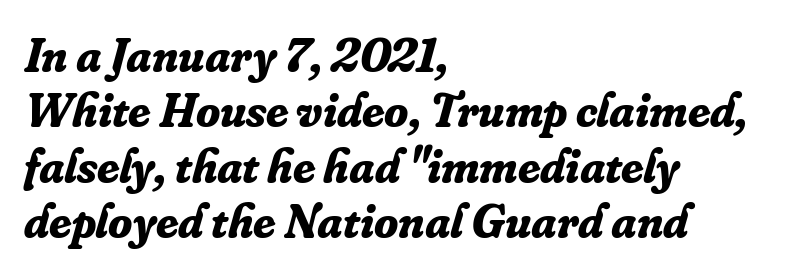
Q: Is the text bold? A: Yes.
Q: Is the text italic (slanted)? A: Yes, it leans right by about 16 degrees.
Q: Is the typeface a serif or a sans-serif typeface? A: Serif.
Q: Is the text underlined? A: No.
Q: How is the paragraph aligned? A: Left-aligned.
Q: Is the spacing between letters normal or unusually wide? A: Normal.
Q: Is the spacing between lines tight, normal or loose? A: Tight.
Q: Width (condensed, normal, or wide)? A: Normal.
Q: Stroke contrast? A: Low.
Q: x-height? A: Small.
Q: Monospaced? A: No.
